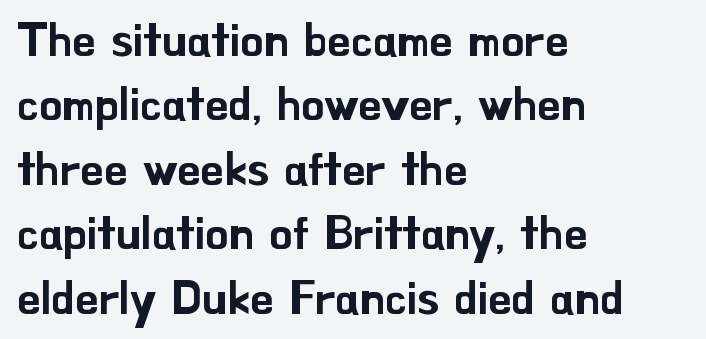
The image shows 46 px sans-serif type, upright; set left-aligned, normal line spacing (1.4x), normal letter spacing, not underlined; low stroke contrast and a small x-height.
